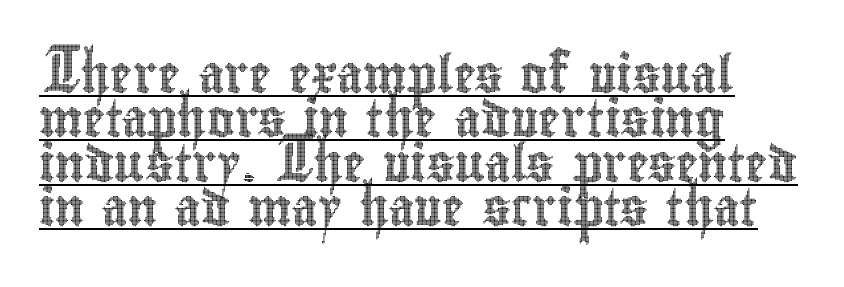
Line beginnings align vertically; line endings do not. Check the space under the baseline: a stroke is drawn there. There is no visible air inserted between adjacent glyphs. Vertical strokes here are truly vertical. These lines are rendered in a variable-pitch font.
